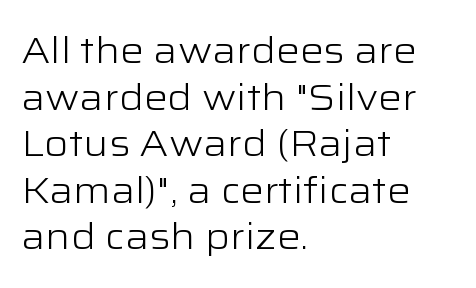
The image shows 37 px light, wide sans-serif type, upright; set left-aligned, normal line spacing (1.26x), normal letter spacing, not underlined; low stroke contrast and a medium x-height.
